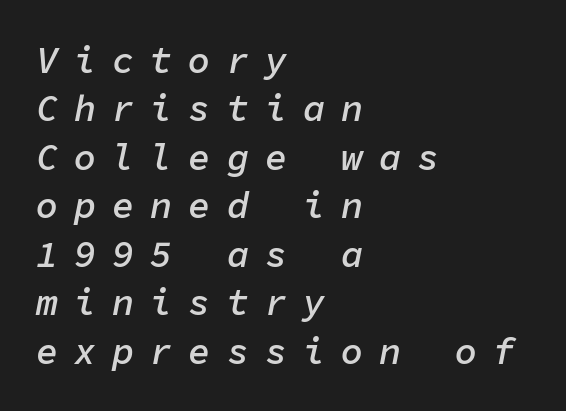
Bare-footed words on every line. Emphasis-style slanted type is in use. How are the letters spaced? Widely, with obvious added tracking. Its strokes are somewhat broadened, the hallmark of semibold type. The designer left line spacing at the default.
